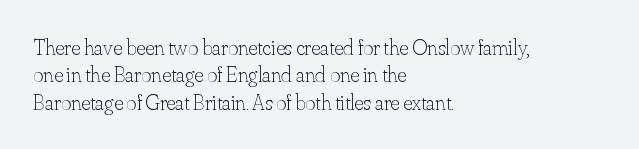
{"italic": "no", "bold": "no", "underline": "no", "align": "left", "line_spacing": "normal", "line_spacing_ratio": 1.25, "letter_spacing": "normal", "letter_spacing_em": 0.0, "glyph_px": 22}
